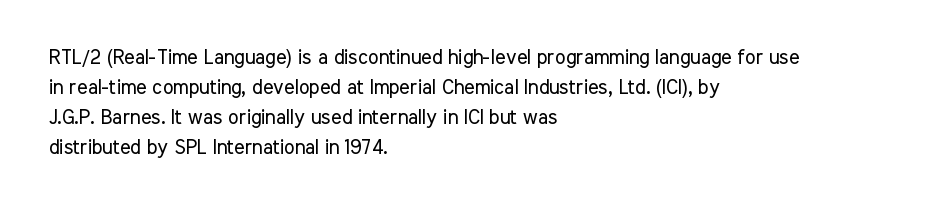
Q: Is the text bold? A: No.
Q: Is the text italic (slanted)? A: No, it is upright.
Q: Is the text underlined? A: No.
Q: How is the paragraph aligned? A: Left-aligned.
Q: Is the spacing between letters normal or unusually wide? A: Normal.
Q: Is the spacing between lines tight, normal or loose? A: Normal.
